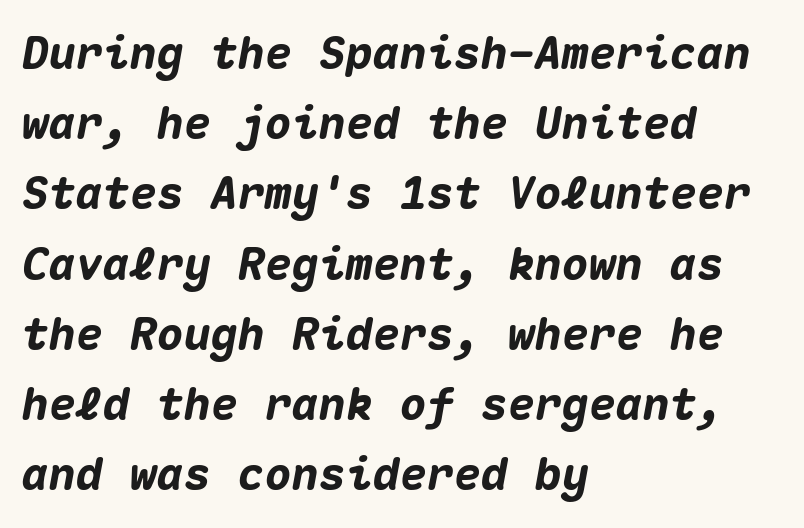
Q: Is the text bold? A: Yes.
Q: Is the text italic (slanted)? A: Yes, it leans right by about 10 degrees.
Q: Is the text underlined? A: No.
Q: How is the paragraph aligned? A: Left-aligned.
Q: Is the spacing between letters normal or unusually wide? A: Normal.
Q: Is the spacing between lines tight, normal or loose? A: Normal.
Q: Width (condensed, normal, or wide)? A: Normal.
Q: Stroke contrast? A: Medium.
Q: x-height? A: Medium.
Q: Monospaced? A: Yes.
